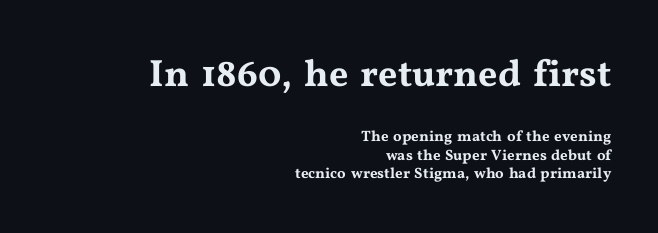
Caption: upper text group enlarged, lower text group reduced. The designer left line spacing at the default. This sample is right-justified, so line beginnings fall wherever the words allow. The letters carry serifs — small finishing strokes at the ends of their stems.
